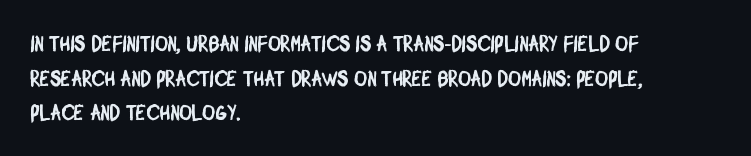
The image shows 22 px text type; set left-aligned, normal line spacing (1.57x), normal letter spacing, not underlined.
